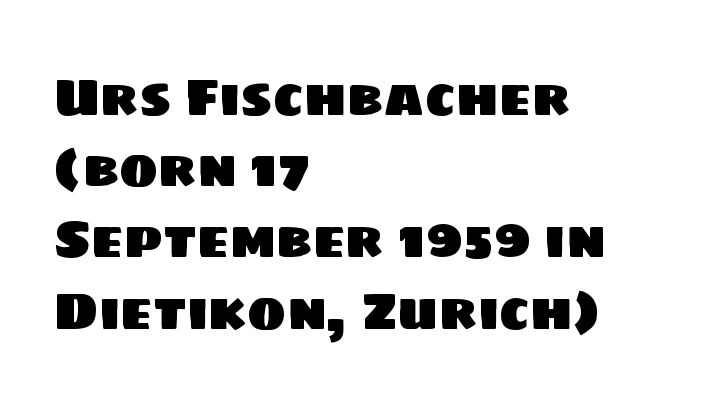
The image shows 52 px sans-serif type; set left-aligned, normal line spacing (1.37x), normal letter spacing, not underlined; low stroke contrast and a large x-height.
